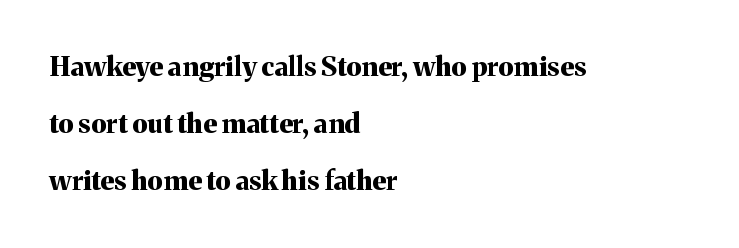
{"italic": "no", "bold": "yes", "underline": "no", "align": "left", "line_spacing": "loose", "line_spacing_ratio": 2.12, "letter_spacing": "normal", "letter_spacing_em": 0.0, "glyph_px": 27}
